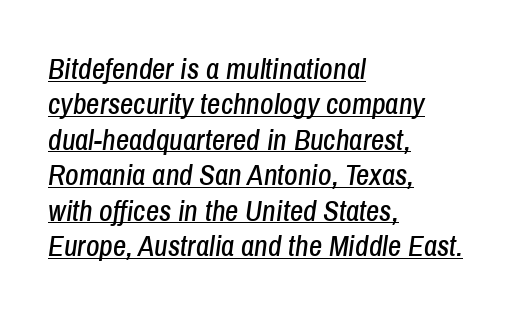
The image shows 29 px condensed type, italic (leaning right); set left-aligned, line spacing 1.22x, normal letter spacing, underlined; low stroke contrast and a medium x-height.
